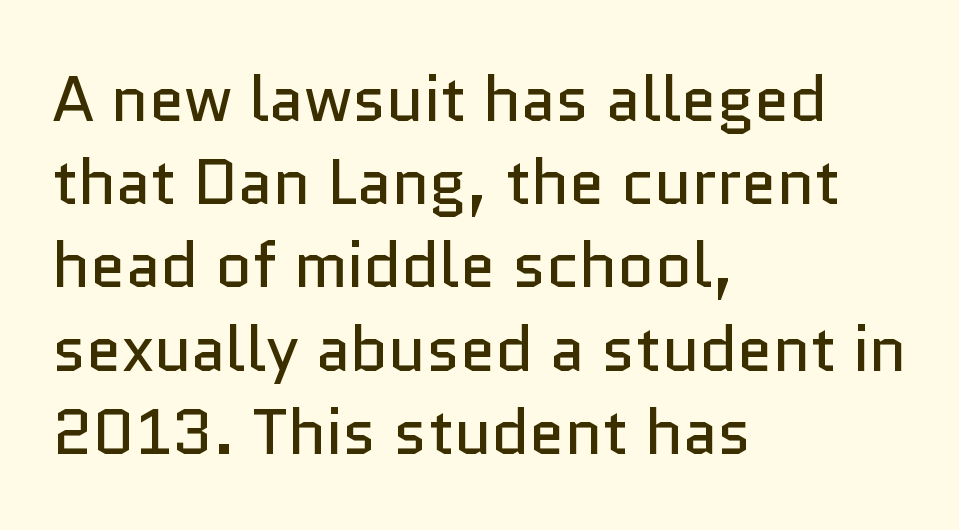
Glyph-to-glyph distance matches everyday printed text. The passage shown is typeset with a sans-serif family. Quick note: underline off. The passage shown is typed in a proportional face where columns would drift.
